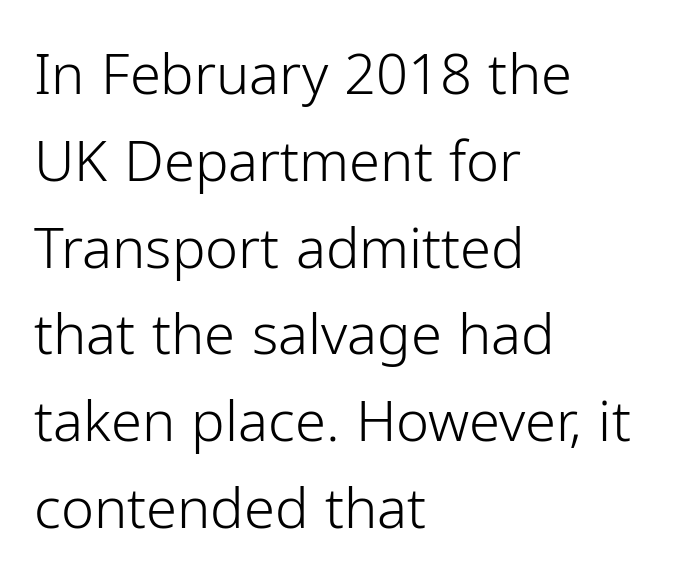
Q: Is the text bold? A: No.
Q: Is the text italic (slanted)? A: No, it is upright.
Q: Is the typeface a serif or a sans-serif typeface? A: Sans-serif.
Q: Is the text underlined? A: No.
Q: How is the paragraph aligned? A: Left-aligned.
Q: Is the spacing between letters normal or unusually wide? A: Normal.
Q: Is the spacing between lines tight, normal or loose? A: Normal.
Q: Width (condensed, normal, or wide)? A: Normal.
Q: Stroke contrast? A: Low.
Q: x-height? A: Medium.
Q: Monospaced? A: No.
